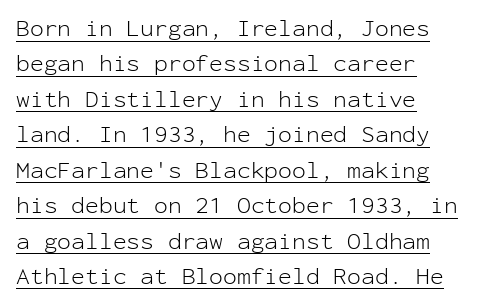
Line beginnings align vertically; line endings do not. What's the leading like? Ordinary, nothing unusual. No letter is thick-stroked: the sample isn't bold. Quick note: not italic, upright. You can see a thin bar hugging the bottom of the glyphs. Compared with typical body copy, the letter spacing here is the same.
